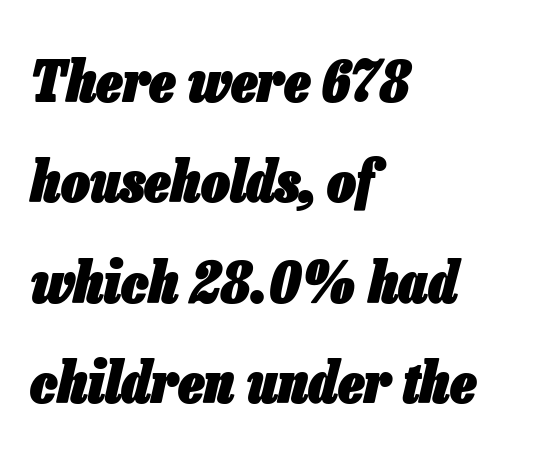
The image shows 57 px heavy, condensed type, italic (leaning right); set left-aligned, line spacing 1.76x, normal letter spacing, not underlined; low stroke contrast and a medium x-height.
